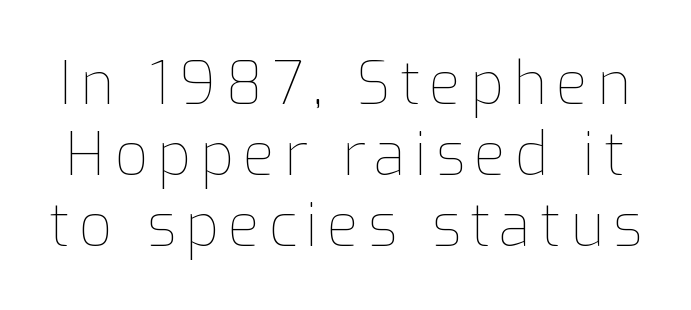
{"italic": "no", "bold": "no", "weight": "thin", "width": "normal", "stroke_contrast": "low", "x_height": "medium", "monospaced": "no", "underline": "no", "line_spacing_ratio": 1.2, "glyph_px": 59}
